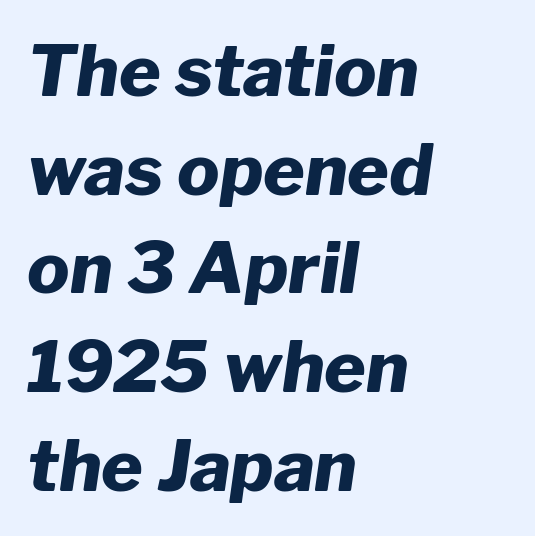
The image shows 71 px heavy type, italic (leaning right); set left-aligned, normal line spacing (1.39x), normal letter spacing, not underlined; low stroke contrast and a medium x-height.
